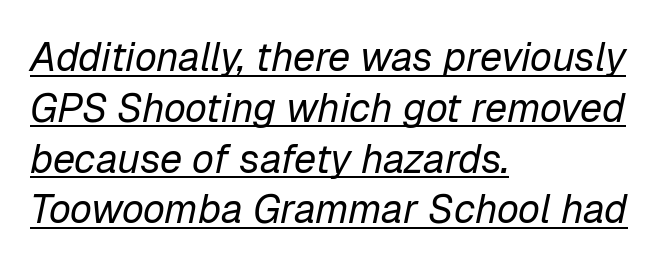
{"italic": "yes", "lean": "right", "slant_degrees": 12, "bold": "no", "weight": "regular", "width": "normal", "stroke_contrast": "low", "x_height": "medium", "monospaced": "no", "underline": "yes", "align": "left", "line_spacing": "normal", "line_spacing_ratio": 1.27, "letter_spacing": "normal", "letter_spacing_em": 0.0, "glyph_px": 40}
